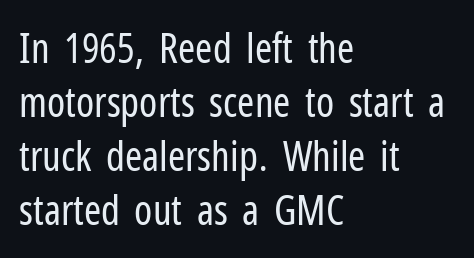
{"serif": "no", "italic": "no", "bold": "no", "weight": "regular", "width": "condensed", "stroke_contrast": "low", "x_height": "medium", "monospaced": "no", "underline": "no", "align": "left", "line_spacing": "normal", "line_spacing_ratio": 1.32, "letter_spacing": "normal", "letter_spacing_em": 0.0, "glyph_px": 41}
